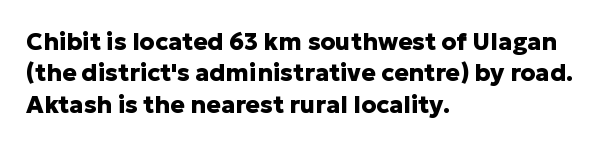
{"italic": "no", "bold": "yes", "underline": "no", "align": "left", "line_spacing": "normal", "line_spacing_ratio": 1.31, "letter_spacing": "normal", "letter_spacing_em": 0.0, "glyph_px": 24}
